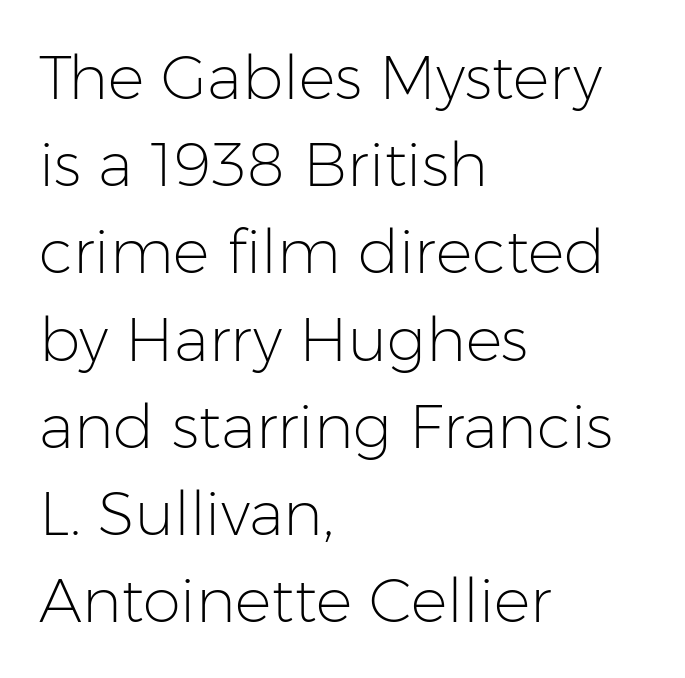
{"serif": "no", "italic": "no", "bold": "no", "weight": "light", "width": "normal", "stroke_contrast": "low", "x_height": "medium", "monospaced": "no", "underline": "no", "align": "left", "line_spacing": "normal", "line_spacing_ratio": 1.43, "letter_spacing": "normal", "letter_spacing_em": 0.0, "glyph_px": 61}
